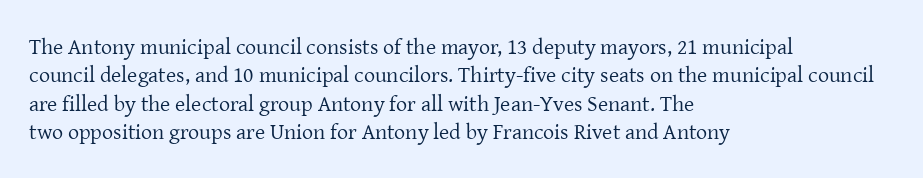
The image shows 22 px text type, upright; set left-aligned, normal line spacing (1.29x), normal letter spacing, not underlined.
